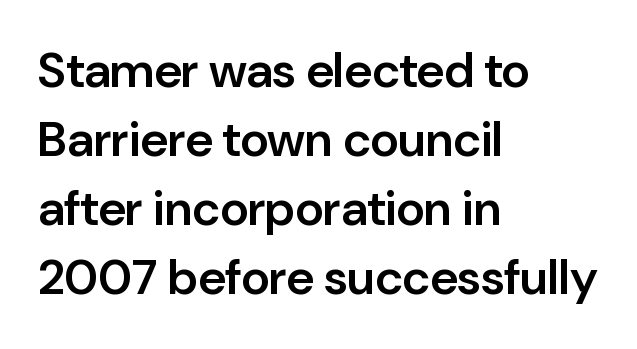
{"serif": "no", "italic": "no", "bold": "semi", "weight": "semibold", "width": "normal", "stroke_contrast": "low", "x_height": "medium", "monospaced": "no", "underline": "no", "align": "left", "line_spacing": "normal", "line_spacing_ratio": 1.41, "letter_spacing": "normal", "letter_spacing_em": 0.0, "glyph_px": 49}
